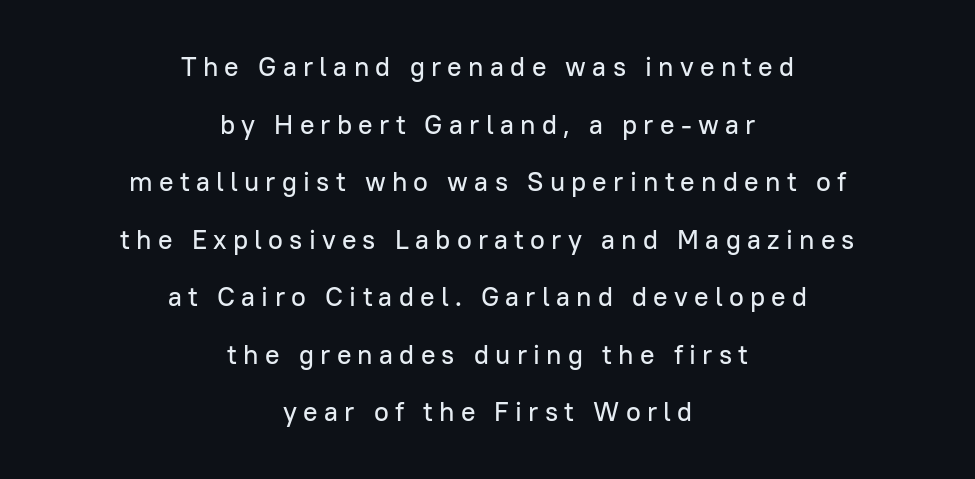
The image shows 27 px text type, upright; set centered, loose line spacing (2.13x), unusually wide letter spacing (+0.23 em), not underlined.
